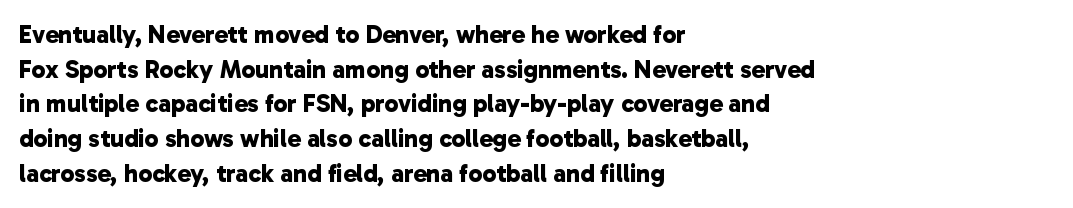
The image shows 25 px bold type; set left-aligned, normal line spacing (1.39x), normal letter spacing, not underlined.
